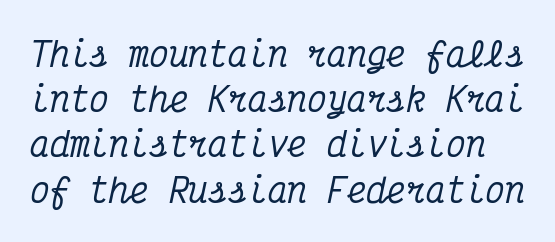
Letters rest on an invisible, unmarked baseline. The passage shown is typed in a monospace face where columns stay perfectly aligned. Compared with ordinary roman type, these characters are visibly tilted. Little horizontal feet cap the strokes, marking this as serif type. Words appear dense and cohesive because spacing is normal. The rows are spaced the way most documents space them.
